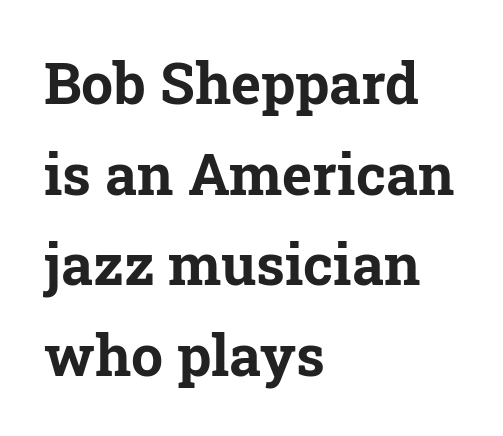
The image shows 57 px bold serif type, upright; set left-aligned, normal line spacing (1.59x), normal letter spacing, not underlined; low stroke contrast and a medium x-height.
